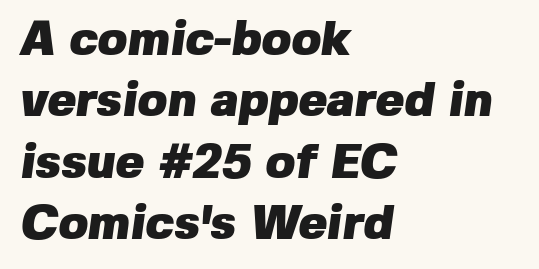
The image shows 48 px heavy sans-serif type; set left-aligned, normal line spacing (1.28x), normal letter spacing, not underlined; low stroke contrast and a medium x-height.
